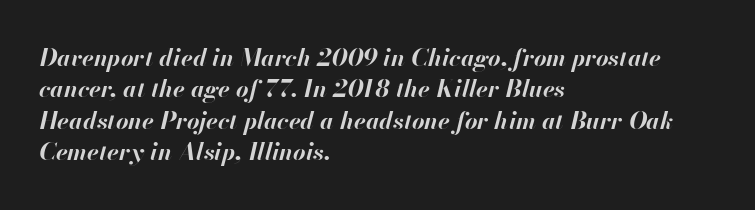
{"italic": "yes", "lean": "right", "slant_degrees": 13, "bold": "yes", "underline": "no", "align": "left", "line_spacing": "normal", "line_spacing_ratio": 1.31, "letter_spacing": "normal", "letter_spacing_em": 0.0, "glyph_px": 24}
